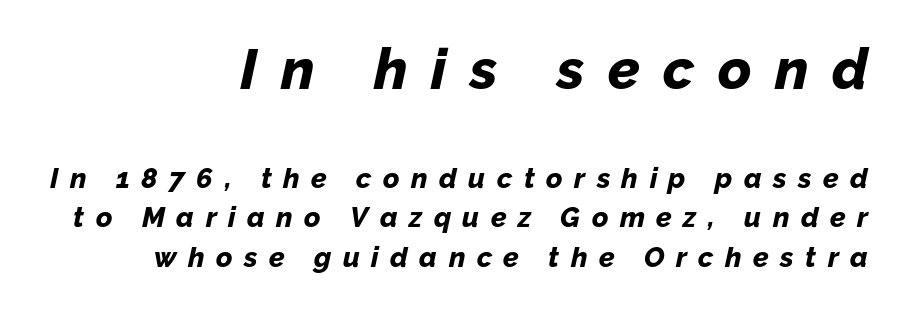
Bare-footed words on every line. The rendering shrinks the type as you move from the upper chunk to the lower. Reading down the block, your eye finds every line finishing at a fixed right position. A typesetter would call this proportional, since set widths differ per character. Substantial extra tracking has been applied to these lines.
